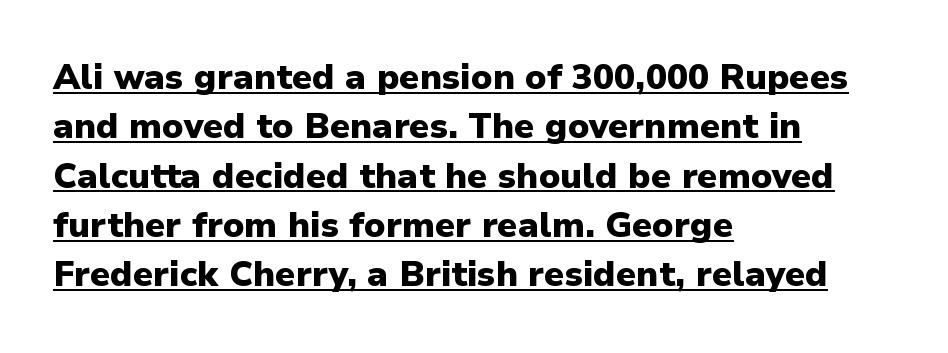
Q: Is the text bold? A: Yes.
Q: Is the text italic (slanted)? A: No, it is upright.
Q: Is the typeface a serif or a sans-serif typeface? A: Sans-serif.
Q: Is the text underlined? A: Yes.
Q: How is the paragraph aligned? A: Left-aligned.
Q: Is the spacing between letters normal or unusually wide? A: Normal.
Q: Is the spacing between lines tight, normal or loose? A: Normal.
Q: Width (condensed, normal, or wide)? A: Normal.
Q: Stroke contrast? A: Low.
Q: x-height? A: Medium.
Q: Monospaced? A: No.
